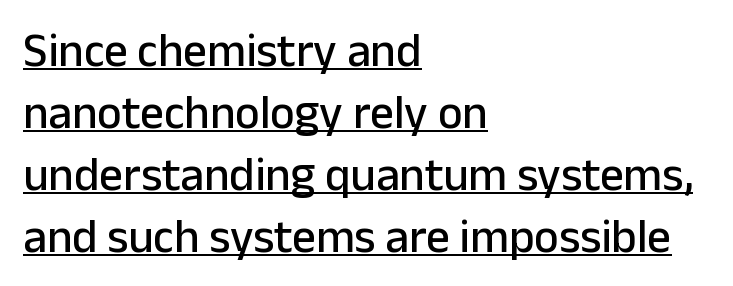
A baseline rule has been typeset under these characters. Nope, not italic — everything's standing straight. You could not count columns in this text — the font is proportionally spaced. Caption: standard tracking, unaltered. The type family on display is of the sans-serif kind.
